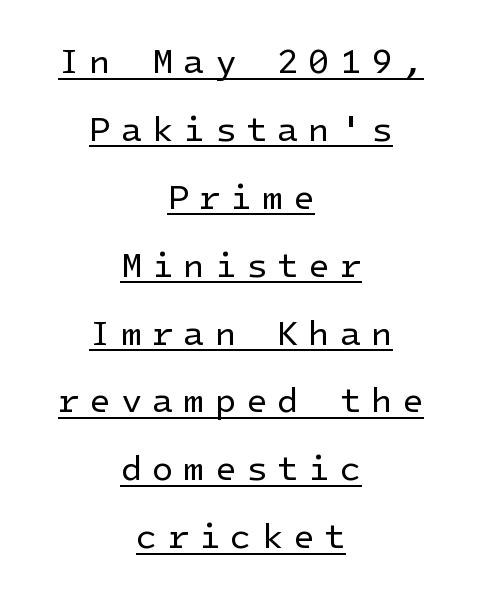
Q: Is the text bold? A: No.
Q: Is the text italic (slanted)? A: No, it is upright.
Q: Is the typeface a serif or a sans-serif typeface? A: Sans-serif.
Q: Is the text underlined? A: Yes.
Q: How is the paragraph aligned? A: Centered.
Q: Is the spacing between letters normal or unusually wide? A: Unusually wide.
Q: Is the spacing between lines tight, normal or loose? A: Loose.
Q: Width (condensed, normal, or wide)? A: Normal.
Q: Stroke contrast? A: Low.
Q: x-height? A: Medium.
